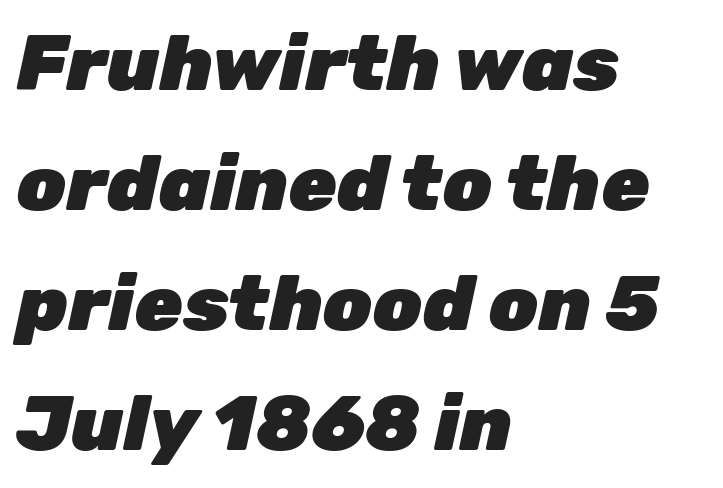
The image shows 78 px heavy type, italic (leaning right); set left-aligned, normal line spacing (1.54x), normal letter spacing, not underlined; low stroke contrast and a medium x-height.
